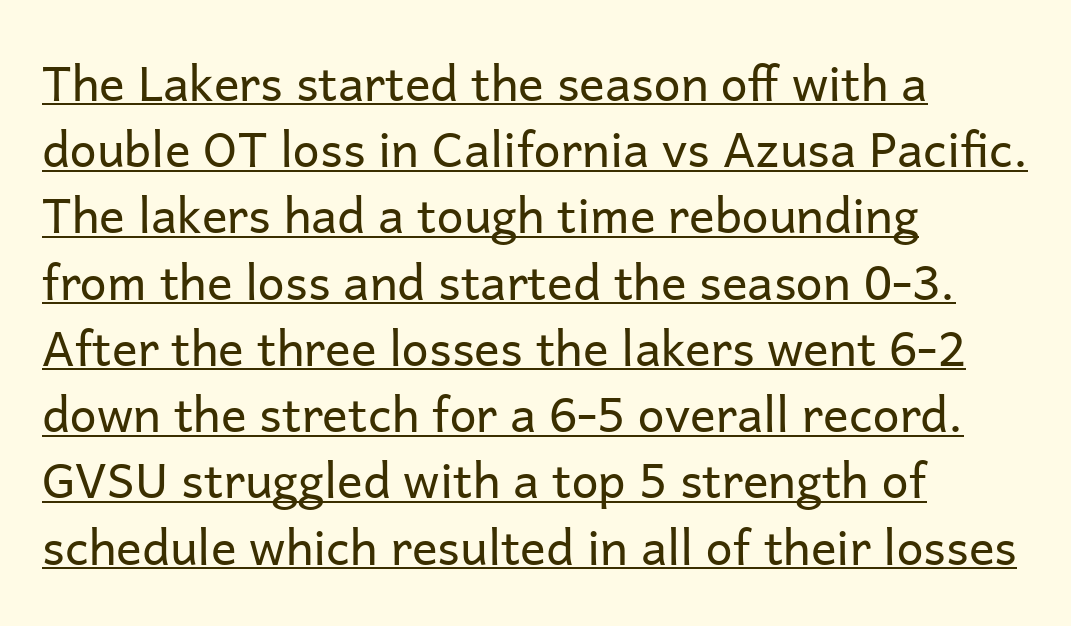
The letters stand upright; this is a roman face. Is the type heavy? It reads as light-to-regular instead. Students, observe the line beneath the letters — that is underlining. Evenly set lines give the paragraph a standard silhouette. Spacing verdict: proportional, widths tailored to each character. Observe the ordinary spacing: letters are neighbours, not strangers.
